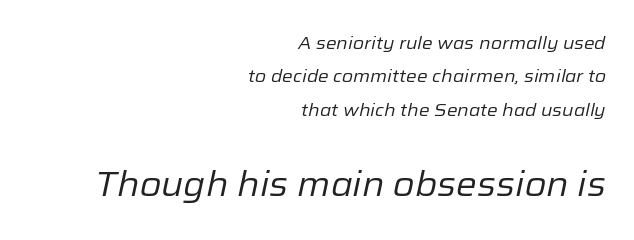
The letters look calm and open, with moderate or lighter stems. Glance below the letters and you will spot only blank space. Is the lower block the larger one? Yes — the lower block carries the bigger type. Style check: oblique. Is the letter spacing exaggerated? No — it looks like the ordinary default.
